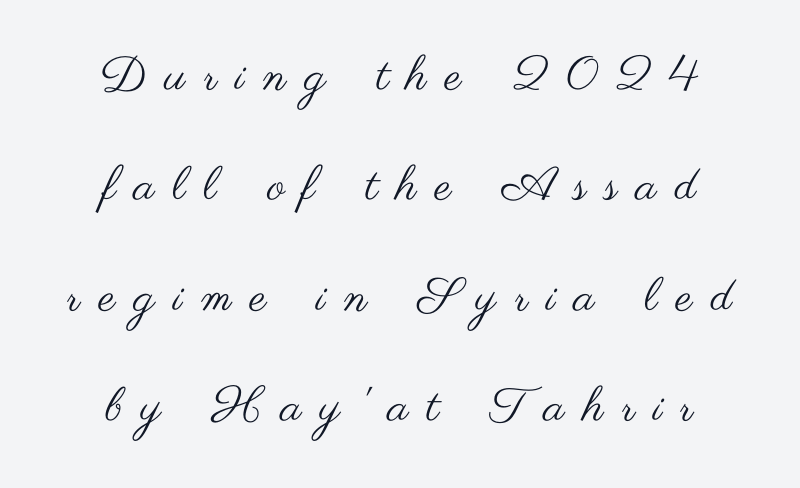
{"serif": "no", "bold": "no", "weight": "regular", "width": "wide", "stroke_contrast": "medium", "x_height": "small", "monospaced": "no", "underline": "no", "align": "center", "line_spacing": "loose", "line_spacing_ratio": 2.35, "letter_spacing": "wide", "letter_spacing_em": 0.39, "glyph_px": 47}
